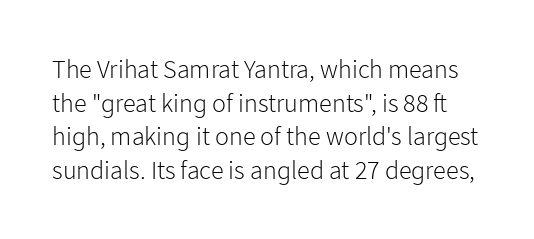
Caption: standard tracking, unaltered. Normally led — the rows are evenly, conventionally spaced. The specimen omits any rule beneath the text block's lines. The font is comparable to plain body text, perhaps lighter. The letters stand straight up with perfectly vertical stems.
